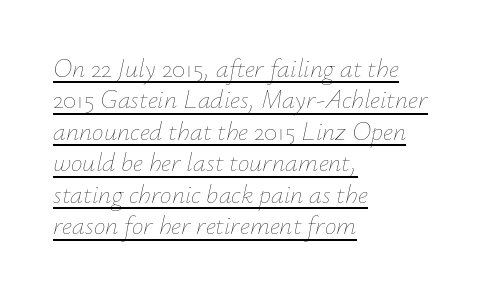
Q: Is the text bold? A: No.
Q: Is the text italic (slanted)? A: Yes, it leans right by about 12 degrees.
Q: Is the text underlined? A: Yes.
Q: How is the paragraph aligned? A: Left-aligned.
Q: Is the spacing between letters normal or unusually wide? A: Normal.
